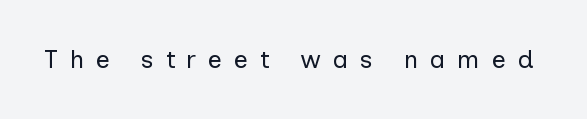
{"italic": "no", "bold": "no", "underline": "no", "letter_spacing": "wide", "letter_spacing_em": 0.47, "glyph_px": 25}
